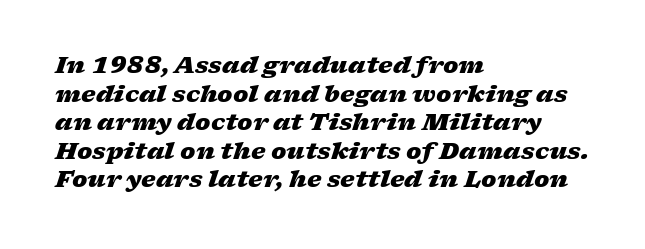
Q: Is the text bold? A: Yes.
Q: Is the text italic (slanted)? A: Yes, it leans right by about 17 degrees.
Q: Is the text underlined? A: No.
Q: How is the paragraph aligned? A: Left-aligned.
Q: Is the spacing between letters normal or unusually wide? A: Normal.
